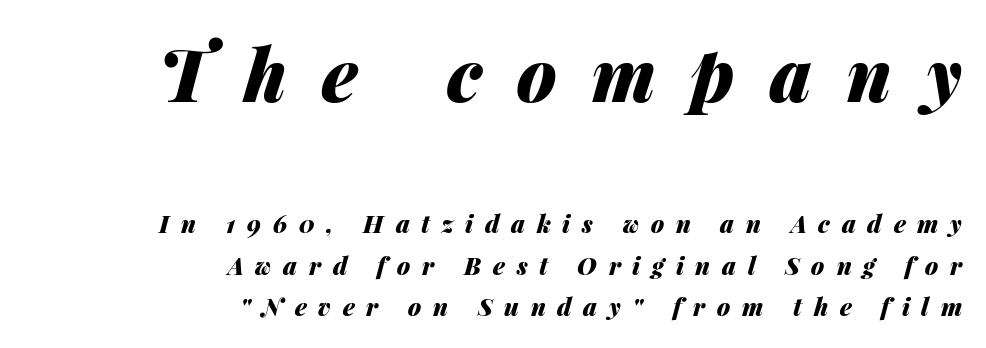
Think of a printed novel: that variable character pitch is what you see here. A clean baseline with only descenders dipping below it. You can tell it's italic because the verticals aren't actually vertical. Strong, thick strokes mark this as bold type.
